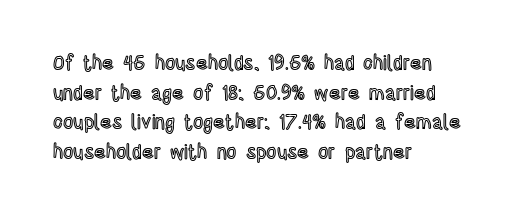
The image shows 20 px text type, upright; set left-aligned, normal line spacing (1.48x), normal letter spacing, not underlined.
